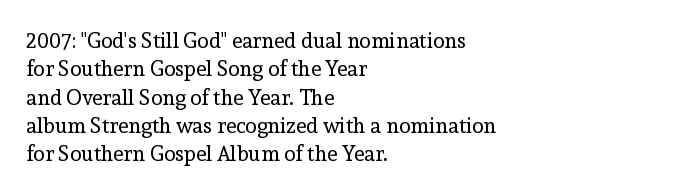
Evenly set lines give the paragraph a standard silhouette. Students, note that the glyphs here touch the page at normal intervals. In terms of posture, this sample is upright. Typeset ragged right — the left edge is the straight one.
